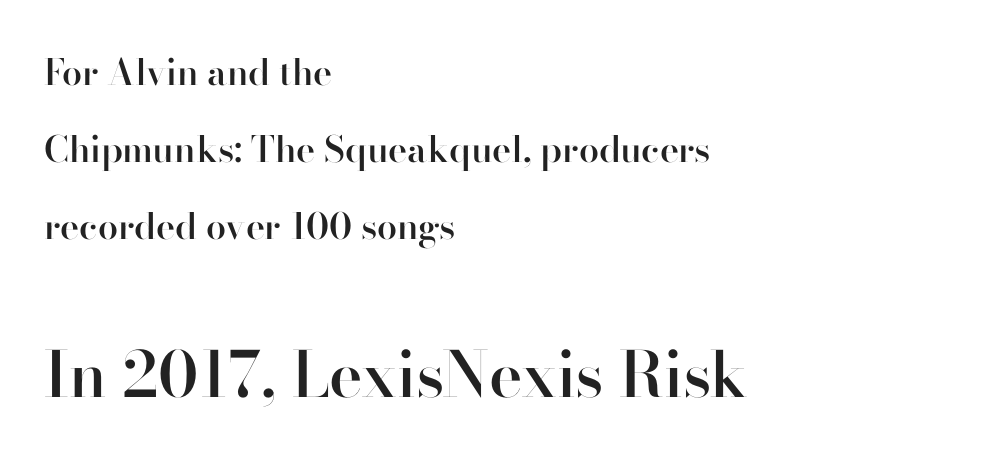
The image shows 63 px semibold sans-serif type, upright; set left-aligned, loose line spacing (2.14x), normal letter spacing, not underlined; the second (bottom) block is 1.75x larger; high stroke contrast and a small x-height.
